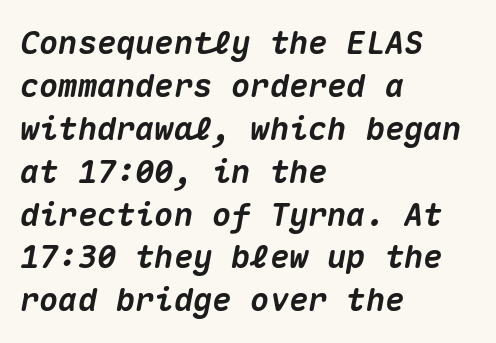
There is no visible air inserted between adjacent glyphs. These lines are rendered in a fixed-pitch font. Notice how the stems are inclined rather than vertical — that's the hallmark of italics. Each glyph is drawn with heavy, bold strokes. Anything drawn beneath the words? Only blank space. One-word summary of the alignment: left.
